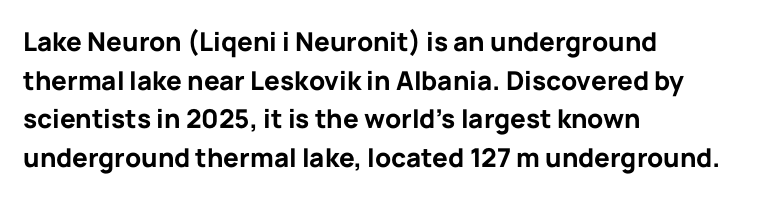
Q: Is the text bold? A: Yes.
Q: Is the text italic (slanted)? A: No, it is upright.
Q: Is the text underlined? A: No.
Q: How is the paragraph aligned? A: Left-aligned.
Q: Is the spacing between letters normal or unusually wide? A: Normal.
Q: Is the spacing between lines tight, normal or loose? A: Normal.
